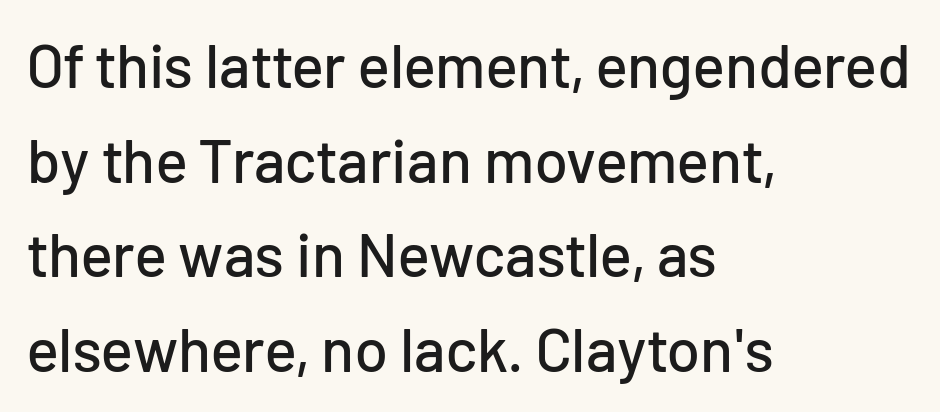
The image shows 61 px sans-serif type, upright; set left-aligned, normal line spacing (1.55x), normal letter spacing, not underlined; low stroke contrast and a medium x-height.
